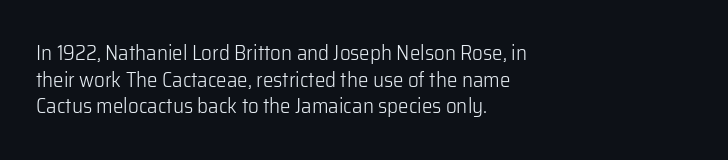
Summary of weight: not heavy and not bold. The vertical gap from one line to the next is medium. The type is set solid horizontally, with unmodified tracking. No italicization has been applied; the sample stays upright. The paragraph shown leans on its left margin. The gap between lines stays unmarked.
